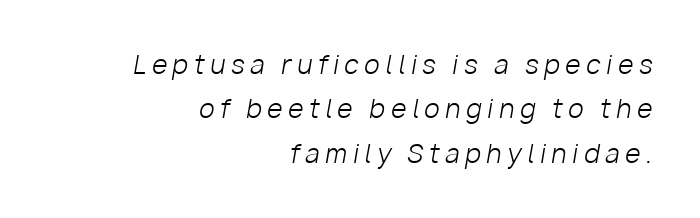
The image shows 25 px text type, italic (leaning right); set right-aligned, line spacing 1.78x, unusually wide letter spacing (+0.23 em), not underlined.
